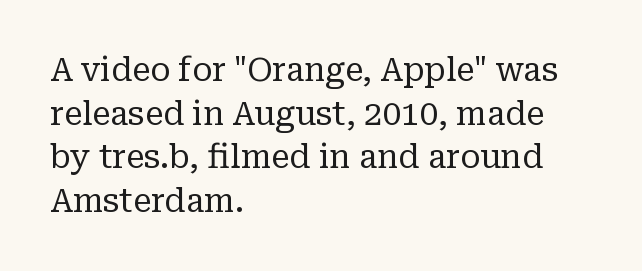
The font family rendered here belongs to the serif group. Does the lettering tilt? It doesn't — this is upright. Standard letterfit; no display-style spreading of the glyphs. The space beneath each line is pristine and unruled.
